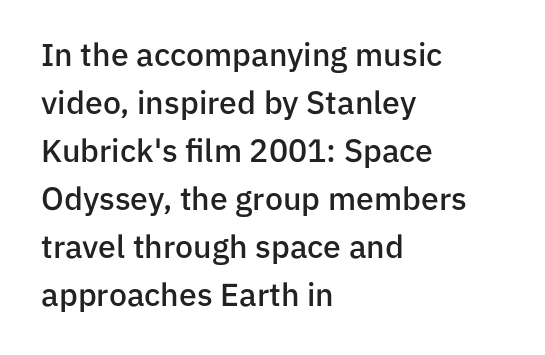
{"serif": "no", "italic": "no", "bold": "semi", "weight": "semibold", "width": "normal", "stroke_contrast": "low", "x_height": "medium", "monospaced": "no", "underline": "no", "align": "left", "line_spacing": "normal", "line_spacing_ratio": 1.5, "letter_spacing": "normal", "letter_spacing_em": 0.0, "glyph_px": 32}
